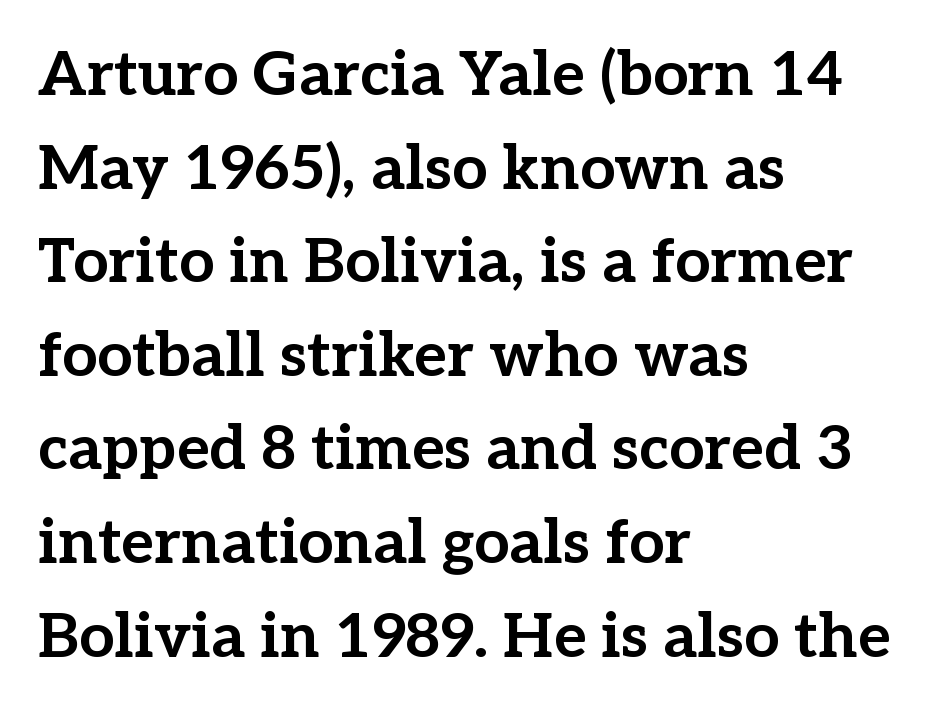
Q: Is the text bold? A: Yes.
Q: Is the text italic (slanted)? A: No, it is upright.
Q: Is the typeface a serif or a sans-serif typeface? A: Serif.
Q: Is the text underlined? A: No.
Q: How is the paragraph aligned? A: Left-aligned.
Q: Is the spacing between letters normal or unusually wide? A: Normal.
Q: Is the spacing between lines tight, normal or loose? A: Normal.
Q: Width (condensed, normal, or wide)? A: Normal.
Q: Stroke contrast? A: Low.
Q: x-height? A: Medium.
Q: Monospaced? A: No.
